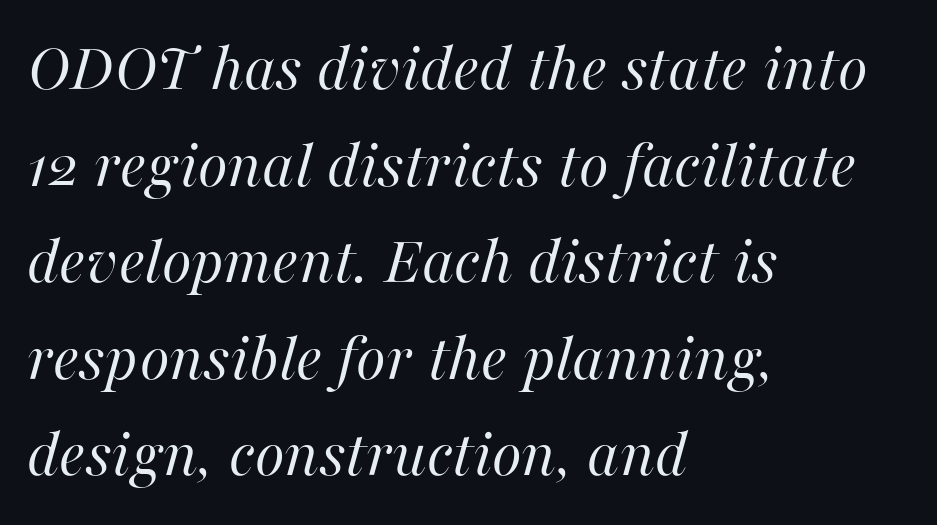
The image shows 69 px regular-weight type, italic (leaning right); set left-aligned, normal line spacing (1.4x), normal letter spacing, not underlined; high stroke contrast and a medium x-height.
